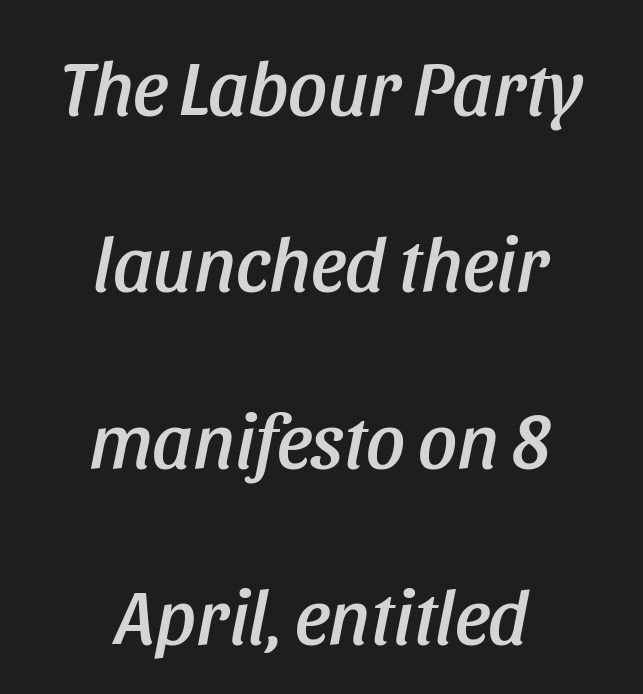
The image shows 77 px condensed type, italic (leaning right); set centered, loose line spacing (2.29x), normal letter spacing, not underlined; low stroke contrast and a large x-height.
